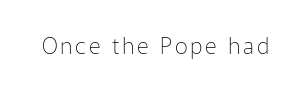
Q: Is the text bold? A: No.
Q: Is the text italic (slanted)? A: No, it is upright.
Q: Is the text underlined? A: No.
